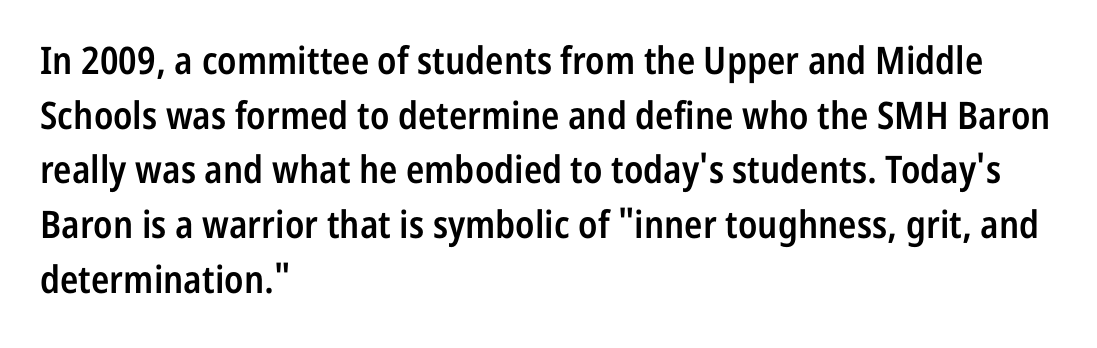
This block has exactly the height ordinary leading produces. The words here are not underlined. Left-aligned paragraph, ragged on the right. Looks like regular typesetting: each glyph gets only the width it needs. This rendering employs a face without finishing strokes, i.e., a sans-serif.
